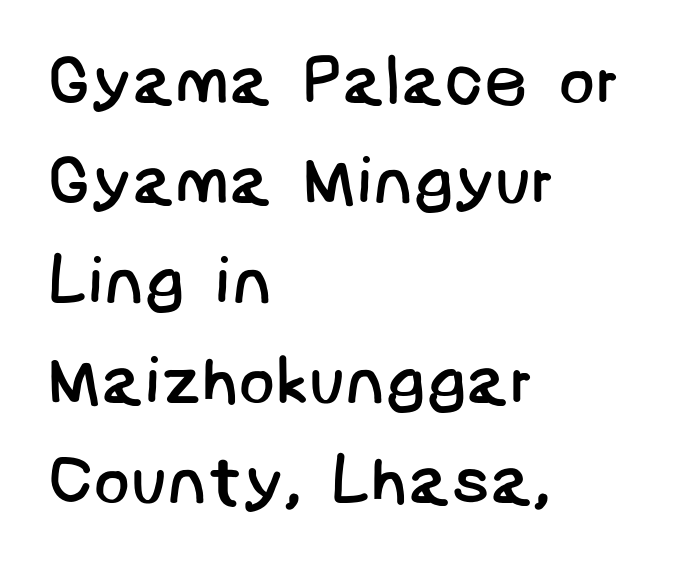
Q: Is the text bold? A: No.
Q: Is the typeface a serif or a sans-serif typeface? A: Sans-serif.
Q: Is the text underlined? A: No.
Q: How is the paragraph aligned? A: Left-aligned.
Q: Is the spacing between letters normal or unusually wide? A: Normal.
Q: Is the spacing between lines tight, normal or loose? A: Normal.
Q: Width (condensed, normal, or wide)? A: Normal.
Q: Stroke contrast? A: Low.
Q: x-height? A: Large.
